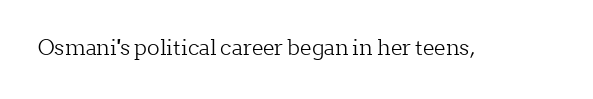
The image shows 21 px text type, upright; set normal letter spacing, not underlined.
